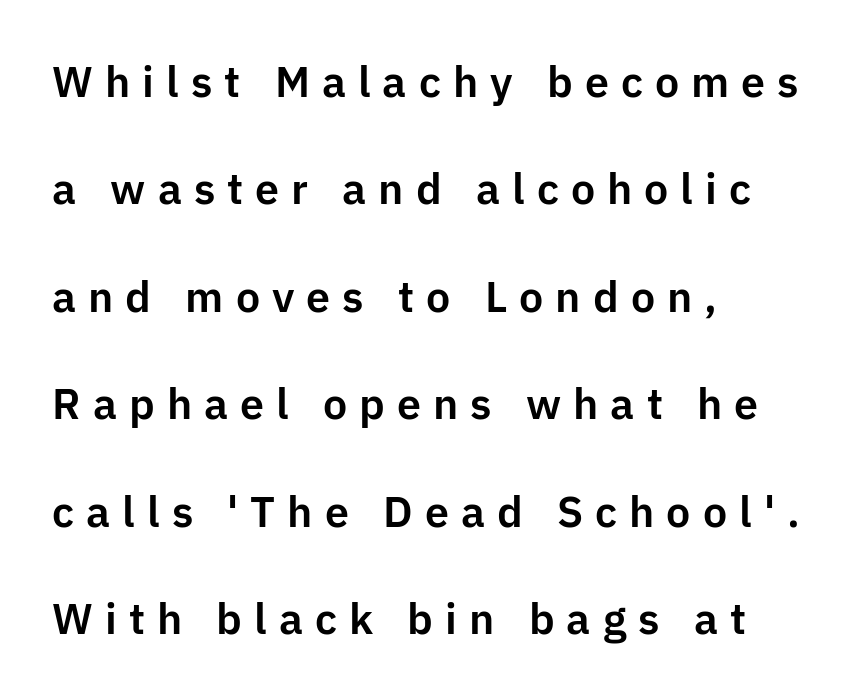
The image shows 43 px sans-serif type, upright; set left-aligned, loose line spacing (2.5x), unusually wide letter spacing (+0.28 em), not underlined; low stroke contrast and a medium x-height.
